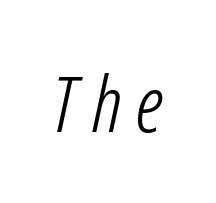
Notice how the stems are inclined rather than vertical — that's the hallmark of italics. Descender tails drop into unmarked territory. The letters advance in unequal steps, a hallmark of proportional type. Counters stay open thanks to moderate or lighter strokes.
